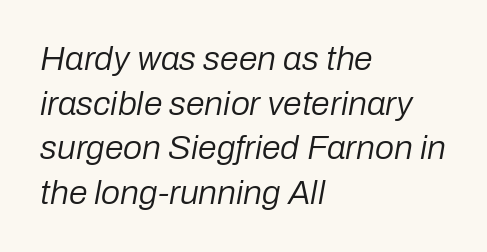
Q: Is the text bold? A: No.
Q: Is the text italic (slanted)? A: Yes, it leans right by about 10 degrees.
Q: Is the text underlined? A: No.
Q: How is the paragraph aligned? A: Left-aligned.
Q: Is the spacing between letters normal or unusually wide? A: Normal.
Q: Is the spacing between lines tight, normal or loose? A: Normal.
Q: Width (condensed, normal, or wide)? A: Normal.
Q: Stroke contrast? A: Low.
Q: x-height? A: Medium.
Q: Monospaced? A: No.
